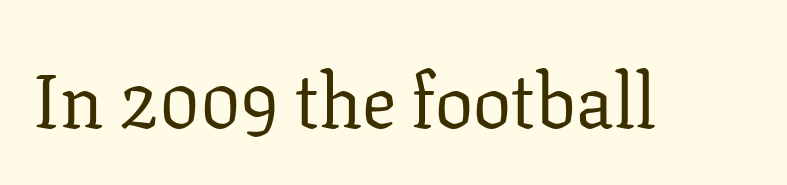
The image shows 76 px regular-weight serif type, upright; set normal letter spacing, not underlined; low stroke contrast and a medium x-height.
